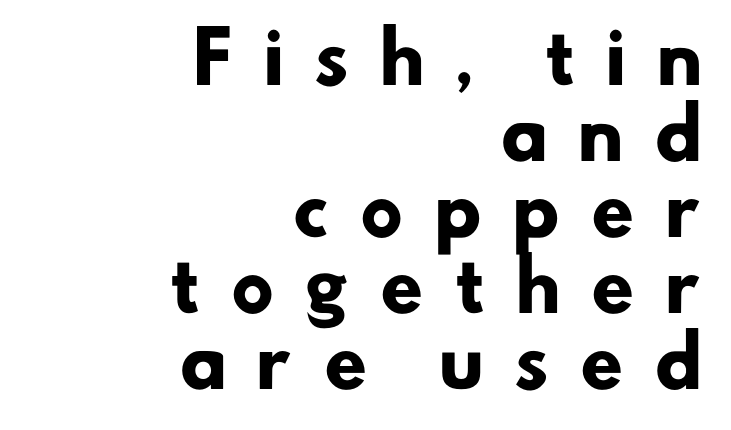
{"serif": "no", "bold": "yes", "weight": "heavy", "width": "normal", "stroke_contrast": "low", "x_height": "small", "monospaced": "no", "underline": "no", "align": "right", "line_spacing": "tight", "line_spacing_ratio": 1.1, "letter_spacing": "wide", "letter_spacing_em": 0.42, "glyph_px": 69}
